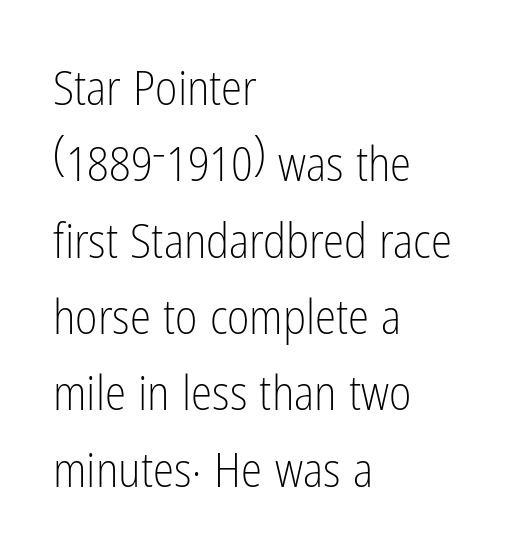
Q: Is the text bold? A: No.
Q: Is the text italic (slanted)? A: No, it is upright.
Q: Is the typeface a serif or a sans-serif typeface? A: Sans-serif.
Q: Is the text underlined? A: No.
Q: How is the paragraph aligned? A: Left-aligned.
Q: Is the spacing between letters normal or unusually wide? A: Normal.
Q: Is the spacing between lines tight, normal or loose? A: Normal.
Q: Width (condensed, normal, or wide)? A: Condensed.
Q: Stroke contrast? A: Low.
Q: x-height? A: Medium.
Q: Monospaced? A: No.
